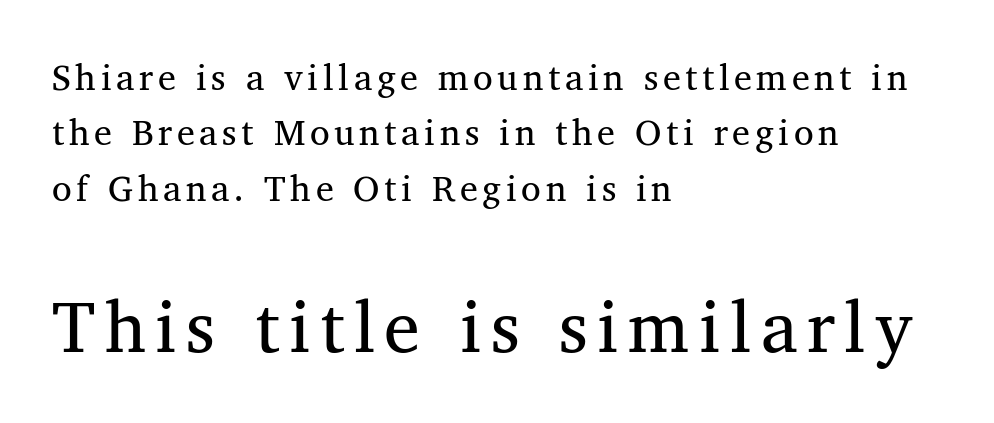
Q: Is the text bold? A: No.
Q: Is the text italic (slanted)? A: No, it is upright.
Q: Is the typeface a serif or a sans-serif typeface? A: Serif.
Q: Is the text underlined? A: No.
Q: How is the paragraph aligned? A: Left-aligned.
Q: Is the spacing between lines tight, normal or loose? A: Normal.
Q: Which block of text is set in a larger size, the first (top) or the second (bottom)? A: The second (bottom) one.
Q: Width (condensed, normal, or wide)? A: Normal.
Q: Stroke contrast? A: Medium.
Q: x-height? A: Medium.
Q: Monospaced? A: No.
